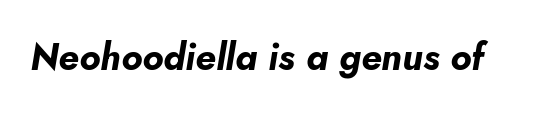
Notice how the stems are inclined rather than vertical — that's the hallmark of italics. Strokes here are thick enough to call this a true bold. The rendering uses natural spacing where letterforms have individual widths. Letters rest on an invisible, unmarked baseline. Tracking here is standard; glyphs follow each other at the usual distance.
